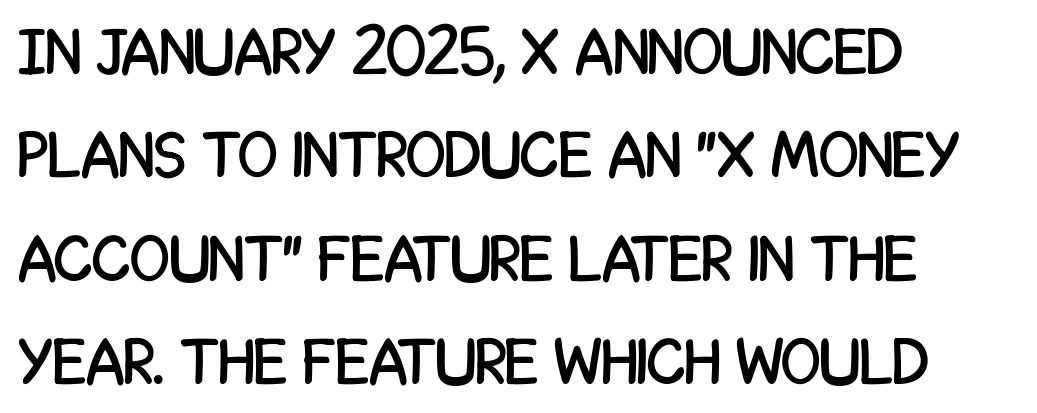
The image shows 65 px condensed sans-serif type, upright; set left-aligned, normal line spacing (1.59x), normal letter spacing, not underlined; low stroke contrast and a large x-height.
